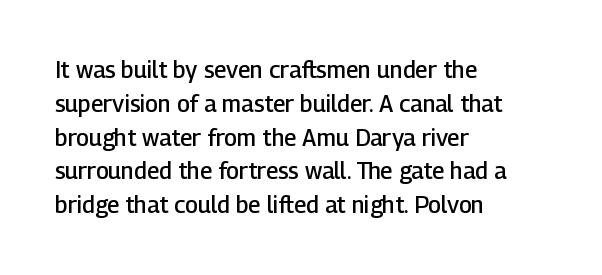
{"italic": "no", "bold": "semi", "underline": "no", "align": "left", "line_spacing": "normal", "line_spacing_ratio": 1.47, "letter_spacing": "normal", "letter_spacing_em": 0.0, "glyph_px": 23}
